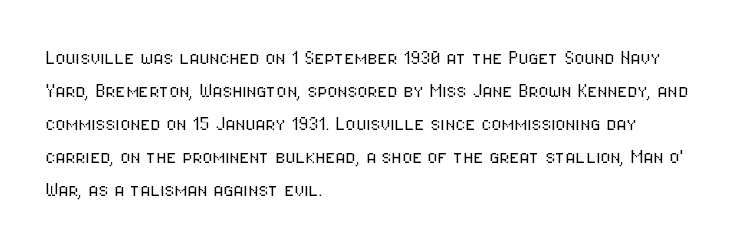
{"italic": "no", "bold": "no", "underline": "no", "align": "left", "line_spacing": "normal", "line_spacing_ratio": 1.43, "letter_spacing": "normal", "letter_spacing_em": 0.0, "glyph_px": 23}
